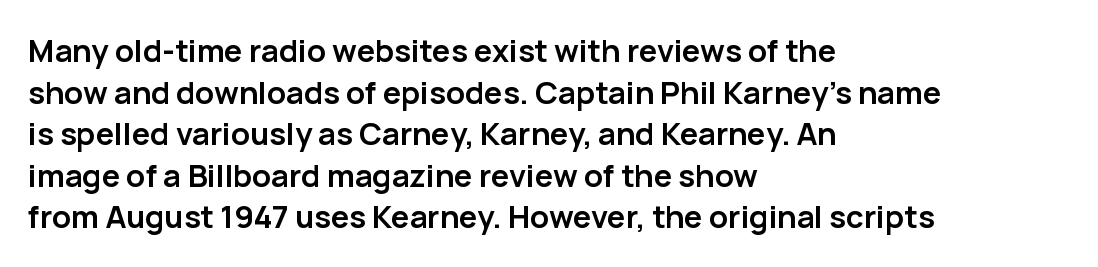
Anything drawn beneath the words? Only blank space. The text block is weighted toward the left margin, trailing off unevenly rightward. This rendering employs a face without finishing strokes, i.e., a sans-serif. The letterforms sit shoulder to shoulder at normal distance. Students, observe: this is what conventionally led text looks like. The lettering holds an erect, upright posture throughout.
